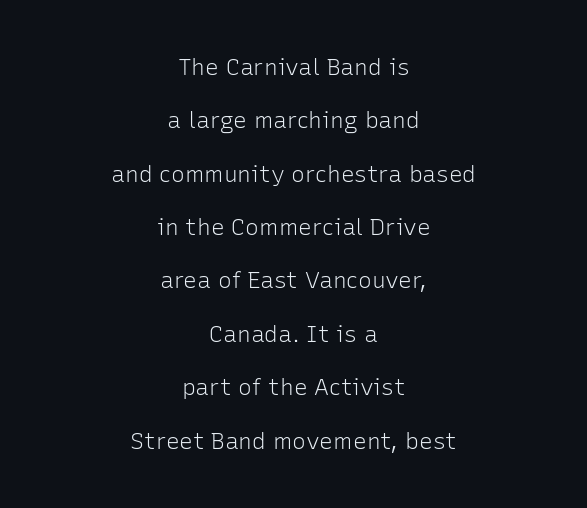
Q: Is the text bold? A: No.
Q: Is the text italic (slanted)? A: No, it is upright.
Q: Is the text underlined? A: No.
Q: How is the paragraph aligned? A: Centered.
Q: Is the spacing between letters normal or unusually wide? A: Normal.
Q: Is the spacing between lines tight, normal or loose? A: Loose.
